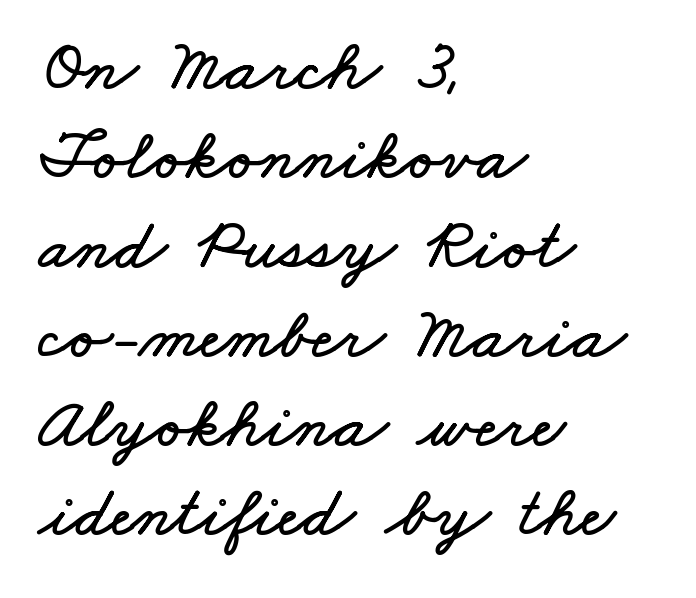
Q: Is the text underlined? A: No.
Q: How is the paragraph aligned? A: Left-aligned.
Q: Is the spacing between letters normal or unusually wide? A: Normal.
Q: Width (condensed, normal, or wide)? A: Wide.
Q: Stroke contrast? A: Low.
Q: x-height? A: Small.
Q: Monospaced? A: No.
